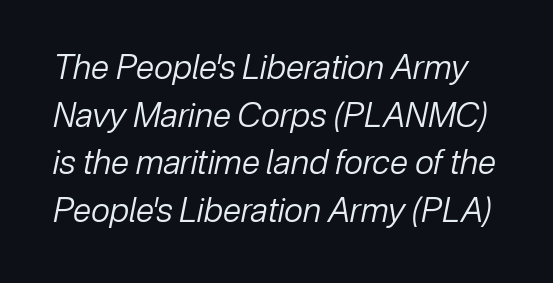
Q: Is the text bold? A: No.
Q: Is the text italic (slanted)? A: Yes, it leans right by about 12 degrees.
Q: Is the text underlined? A: No.
Q: Is the spacing between letters normal or unusually wide? A: Normal.
Q: Is the spacing between lines tight, normal or loose? A: Normal.
Q: Width (condensed, normal, or wide)? A: Normal.
Q: Stroke contrast? A: Low.
Q: x-height? A: Medium.
Q: Monospaced? A: No.
